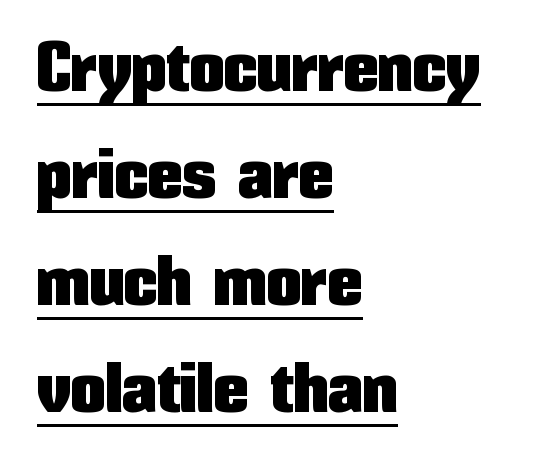
Q: Is the text italic (slanted)? A: No, it is upright.
Q: Is the typeface a serif or a sans-serif typeface? A: Sans-serif.
Q: Is the text underlined? A: Yes.
Q: How is the paragraph aligned? A: Left-aligned.
Q: Is the spacing between letters normal or unusually wide? A: Normal.
Q: Is the spacing between lines tight, normal or loose? A: Normal.
Q: Width (condensed, normal, or wide)? A: Condensed.
Q: Stroke contrast? A: Low.
Q: x-height? A: Medium.
Q: Monospaced? A: No.
